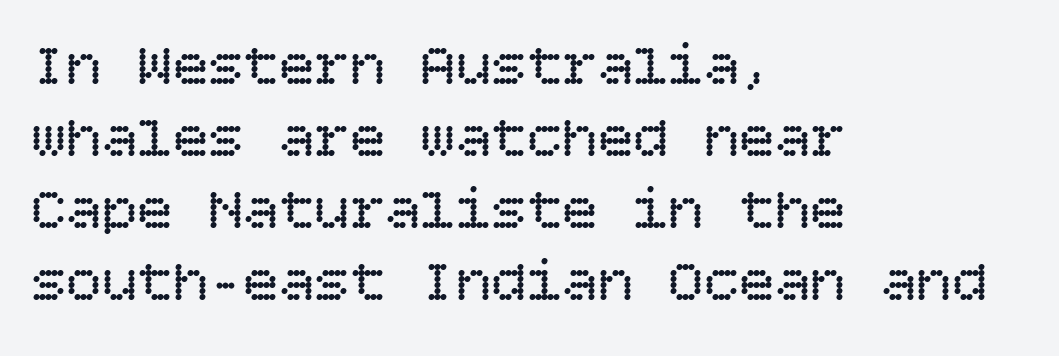
The image shows 59 px regular-weight type, upright; set left-aligned, line spacing 1.22x, normal letter spacing, not underlined; low stroke contrast and a large x-height.
